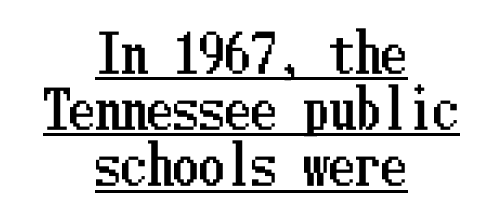
{"italic": "no", "width": "condensed", "stroke_contrast": "low", "x_height": "medium", "underline": "yes", "align": "center", "line_spacing": "tight", "line_spacing_ratio": 1.08, "letter_spacing": "normal", "letter_spacing_em": 0.0, "glyph_px": 52}
